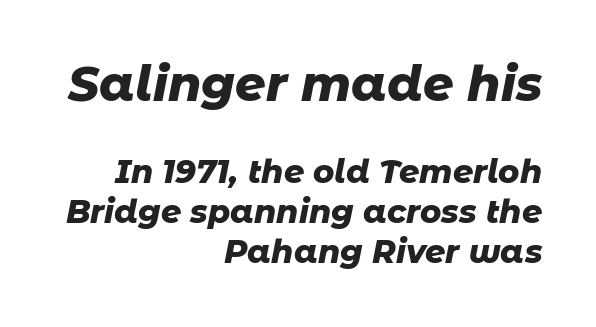
These words are printed bold, with thick strokes throughout. These lines keep a tight, regular rhythm from letter to letter. Italic? Definitely — the glyphs are oblique. The rendering uses natural spacing where letterforms have individual widths. Does the leading feel generous? No, just average. Underlining? Definitely not there.
